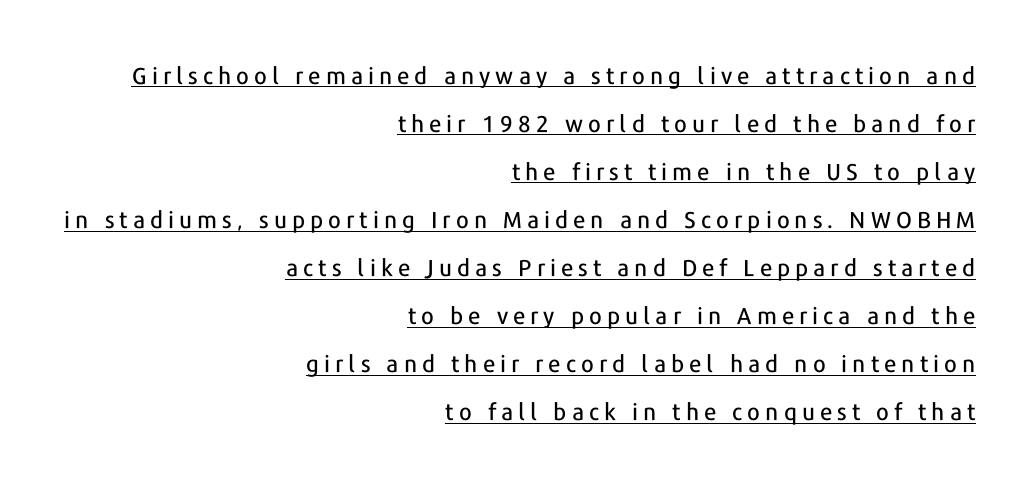
{"italic": "no", "underline": "yes", "align": "right", "line_spacing": "loose", "line_spacing_ratio": 2.09, "letter_spacing": "wide", "letter_spacing_em": 0.22, "glyph_px": 23}
